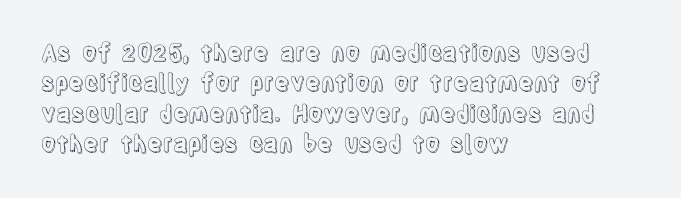
Q: Is the text italic (slanted)? A: No, it is upright.
Q: Is the text underlined? A: No.
Q: How is the paragraph aligned? A: Left-aligned.
Q: Is the spacing between letters normal or unusually wide? A: Normal.
Q: Is the spacing between lines tight, normal or loose? A: Normal.
